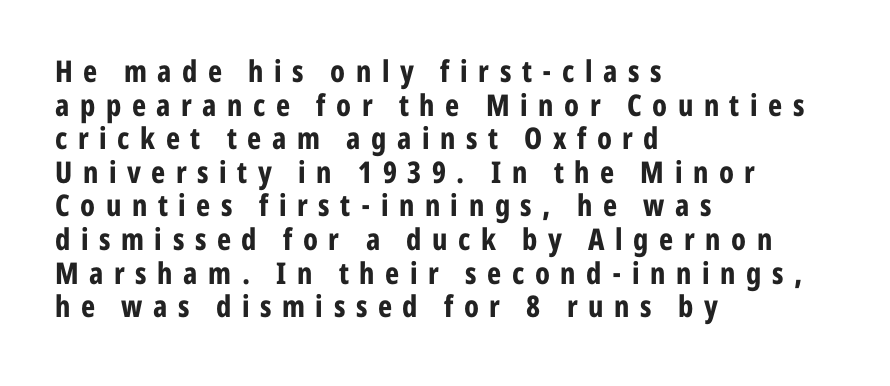
{"serif": "no", "italic": "no", "bold": "yes", "weight": "bold", "width": "condensed", "stroke_contrast": "low", "x_height": "medium", "monospaced": "no", "underline": "no", "align": "left", "line_spacing": "tight", "line_spacing_ratio": 1.12, "letter_spacing": "wide", "letter_spacing_em": 0.35, "glyph_px": 30}
